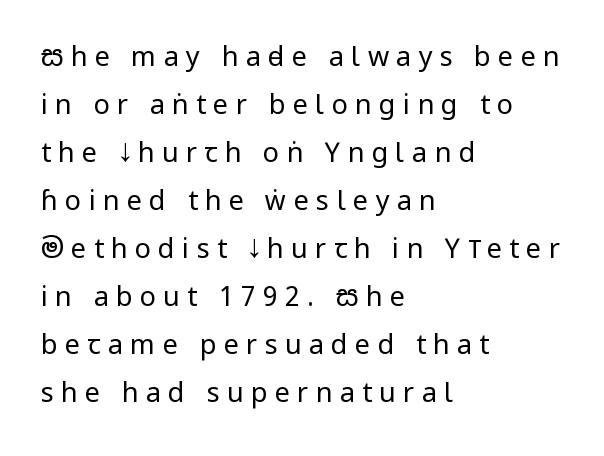
{"italic": "no", "bold": "no", "underline": "no", "align": "left", "line_spacing_ratio": 1.78, "letter_spacing": "wide", "letter_spacing_em": 0.27, "glyph_px": 27}
